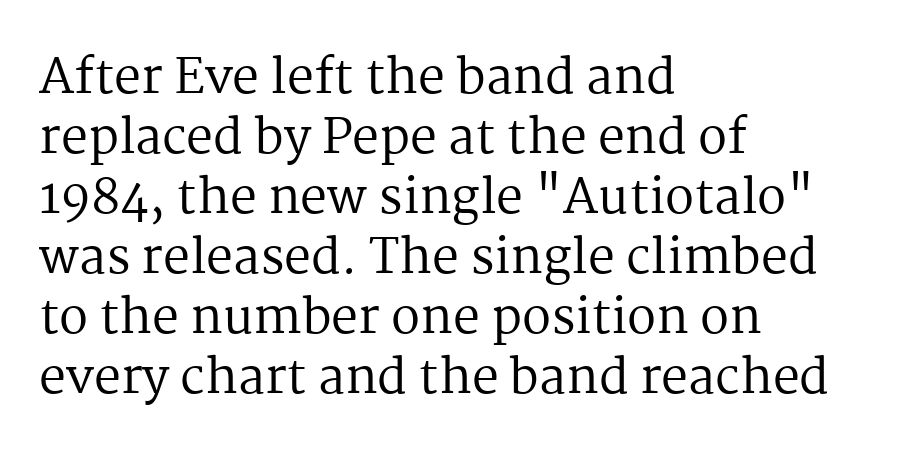
{"serif": "yes", "italic": "no", "bold": "no", "weight": "regular", "width": "normal", "stroke_contrast": "medium", "x_height": "medium", "monospaced": "no", "underline": "no", "align": "left", "line_spacing": "normal", "line_spacing_ratio": 1.25, "letter_spacing": "normal", "letter_spacing_em": 0.0, "glyph_px": 48}
